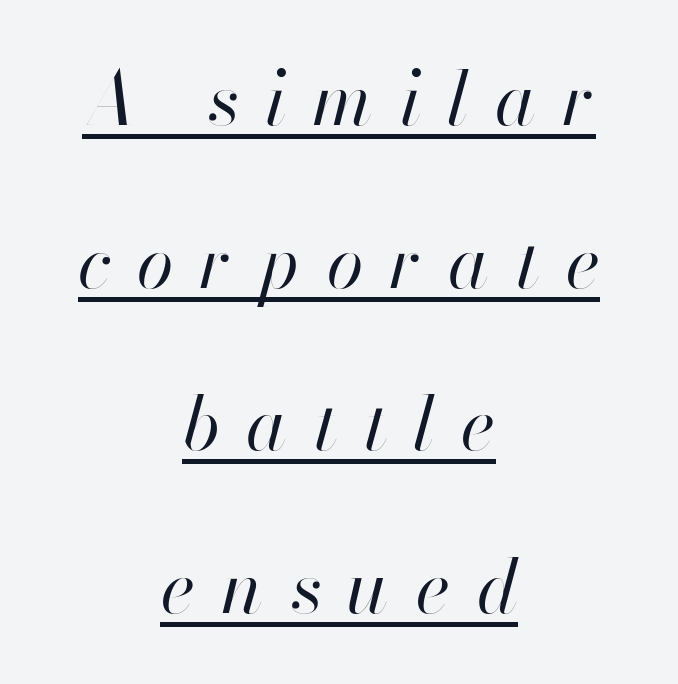
Q: Is the text bold? A: No.
Q: Is the text italic (slanted)? A: Yes, it leans right by about 13 degrees.
Q: Is the text underlined? A: Yes.
Q: How is the paragraph aligned? A: Centered.
Q: Is the spacing between letters normal or unusually wide? A: Unusually wide.
Q: Is the spacing between lines tight, normal or loose? A: Loose.
Q: Width (condensed, normal, or wide)? A: Normal.
Q: Stroke contrast? A: High.
Q: x-height? A: Small.
Q: Monospaced? A: No.
